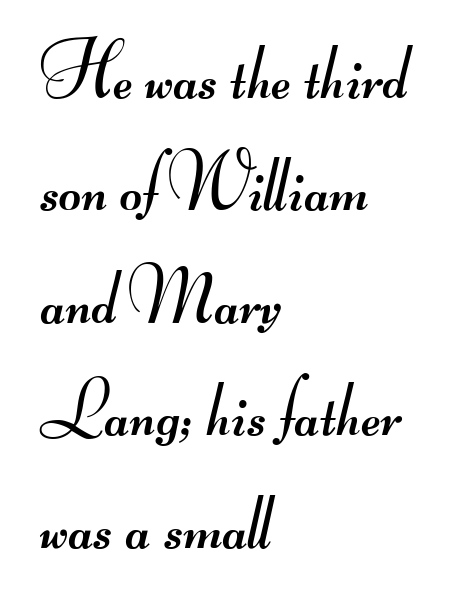
The font family rendered here belongs to the sans-serif group. Looks like regular typesetting: each glyph gets only the width it needs. Leading: standard. The letterforms sit shoulder to shoulder at normal distance. This is not heavy type; no bold has been used.
